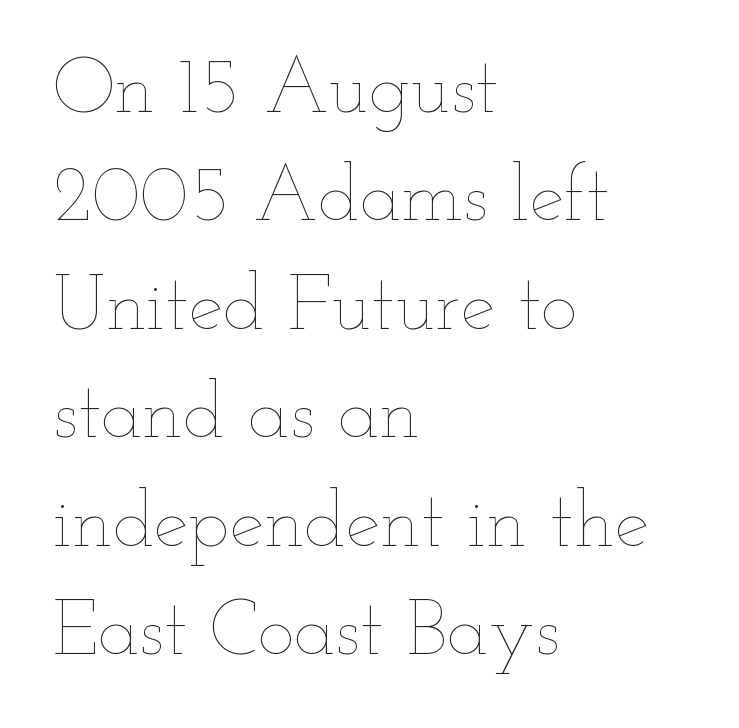
The image shows 78 px thin, wide type, upright; set left-aligned, normal line spacing (1.39x), normal letter spacing, not underlined; low stroke contrast and a small x-height.
